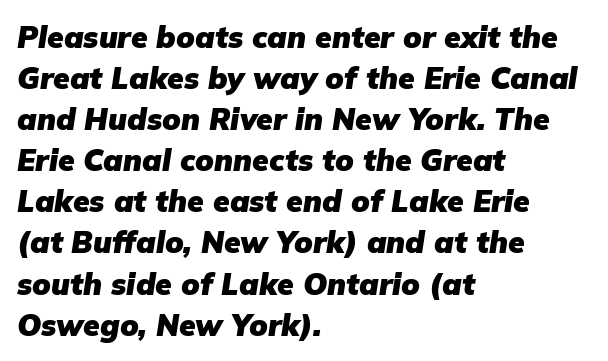
A bare baseline throughout the passage. The tracking reads as untouched default to a designer's eye. Pretty heavy lettering here — definitely bold. The rendering uses natural spacing where letterforms have individual widths. Successive baselines arrive at the customary interval.
